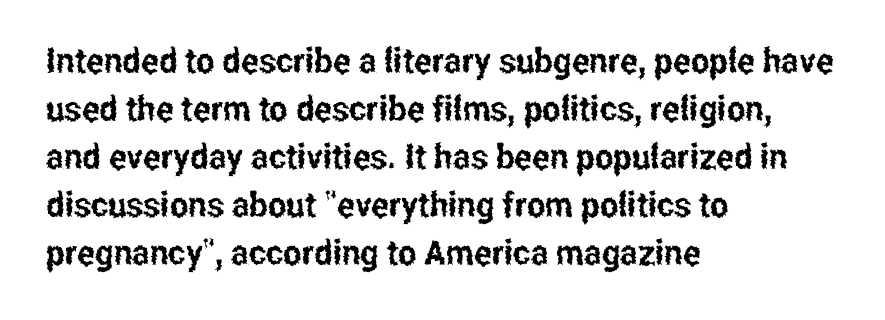
Q: Is the text italic (slanted)? A: No, it is upright.
Q: Is the typeface a serif or a sans-serif typeface? A: Sans-serif.
Q: Is the text underlined? A: No.
Q: How is the paragraph aligned? A: Left-aligned.
Q: Is the spacing between letters normal or unusually wide? A: Normal.
Q: Is the spacing between lines tight, normal or loose? A: Normal.
Q: Width (condensed, normal, or wide)? A: Condensed.
Q: Stroke contrast? A: Low.
Q: x-height? A: Medium.
Q: Monospaced? A: No.
